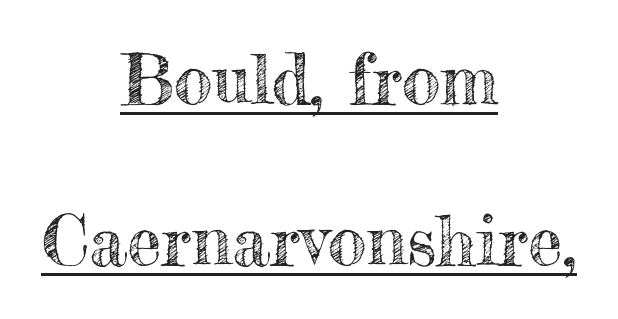
Q: Is the text italic (slanted)? A: No, it is upright.
Q: Is the text underlined? A: Yes.
Q: How is the paragraph aligned? A: Centered.
Q: Is the spacing between letters normal or unusually wide? A: Normal.
Q: Is the spacing between lines tight, normal or loose? A: Loose.
Q: Width (condensed, normal, or wide)? A: Normal.
Q: x-height? A: Small.
Q: Monospaced? A: No.
